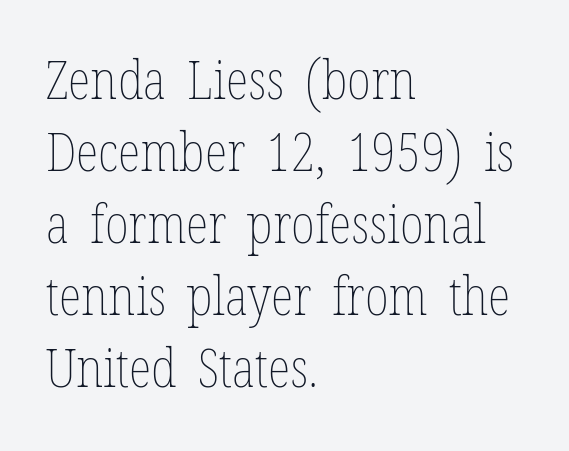
{"italic": "no", "bold": "no", "weight": "thin", "width": "condensed", "stroke_contrast": "low", "x_height": "medium", "monospaced": "no", "underline": "no", "align": "left", "line_spacing": "normal", "line_spacing_ratio": 1.36, "letter_spacing": "normal", "letter_spacing_em": 0.0, "glyph_px": 53}
